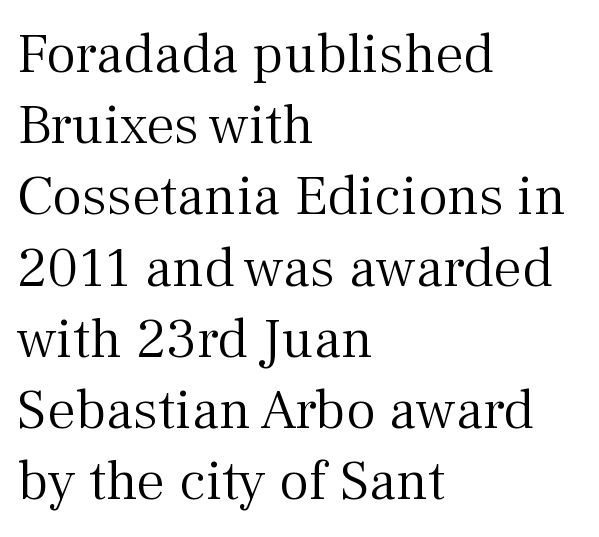
No chunkiness to these letters — they're not bold. Does the type have serifs? Yes, each stem ends in a small foot. Whoever set this chose a conventional vertical rhythm. The typography opts for an upright posture over an oblique one.
